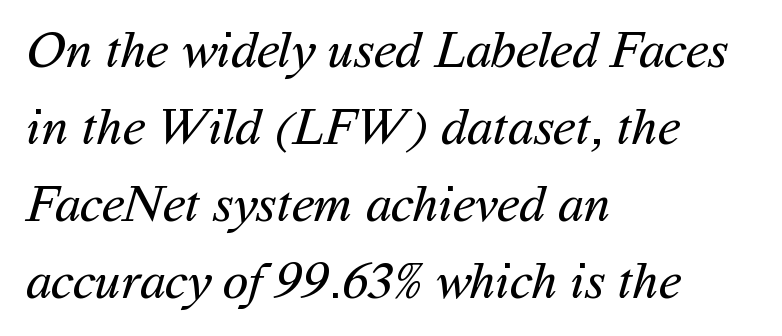
If you measured baseline to baseline, you'd find a middling distance. Any mark beneath the type? The region is blank. Here the designer chose a conventional face with non-uniform glyph widths. The typesetting does not lean heavy: it is not bold.
